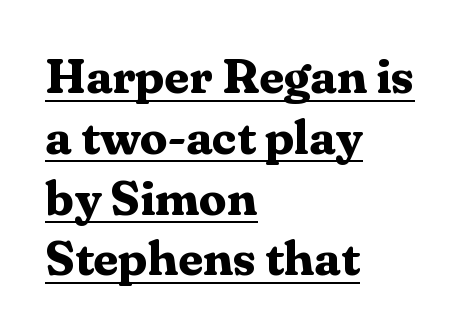
Q: Is the text bold? A: Yes.
Q: Is the text italic (slanted)? A: No, it is upright.
Q: Is the typeface a serif or a sans-serif typeface? A: Serif.
Q: Is the text underlined? A: Yes.
Q: How is the paragraph aligned? A: Left-aligned.
Q: Is the spacing between letters normal or unusually wide? A: Normal.
Q: Width (condensed, normal, or wide)? A: Normal.
Q: Stroke contrast? A: Medium.
Q: x-height? A: Medium.
Q: Monospaced? A: No.
